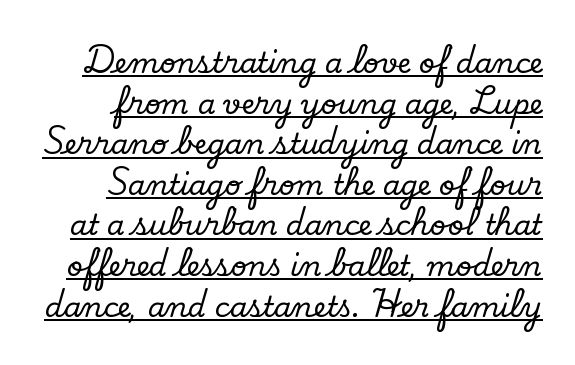
The image shows 28 px serif type; set normal line spacing (1.45x), normal letter spacing, underlined; low stroke contrast and a small x-height.
